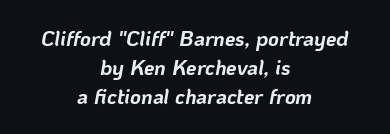
Q: Is the text bold? A: Yes.
Q: Is the text italic (slanted)? A: Yes, it leans right by about 10 degrees.
Q: Is the text underlined? A: No.
Q: How is the paragraph aligned? A: Centered.
Q: Is the spacing between letters normal or unusually wide? A: Normal.
Q: Is the spacing between lines tight, normal or loose? A: Normal.
